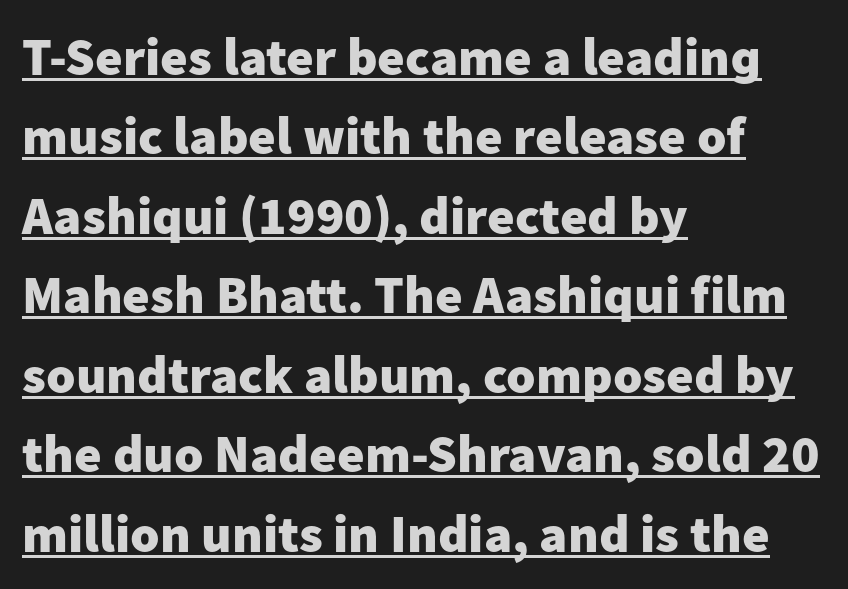
The image shows 53 px heavy sans-serif type, upright; set left-aligned, normal line spacing (1.5x), normal letter spacing, underlined; low stroke contrast and a medium x-height.
